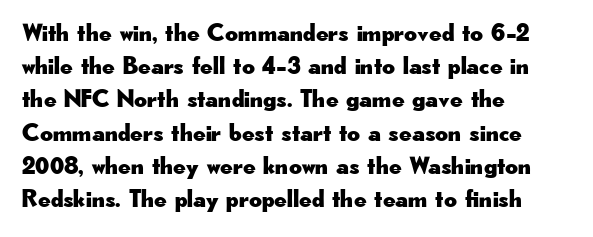
Students, observe: this is what conventionally led text looks like. Look at the tracking — it's just the regular setting, nothing added. The paragraph has a hard left edge and a soft right edge. Check under the words: just untouched page. The lettering holds an erect, upright posture throughout.
